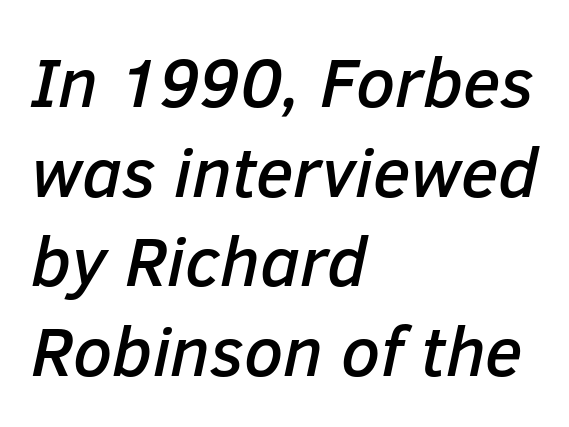
Looks like regular typesetting: each glyph gets only the width it needs. Teacher's note: observe the even left margin — that is flush-left alignment. The rendering keeps characters at their native spacing. Normally led — the rows are evenly, conventionally spaced.
